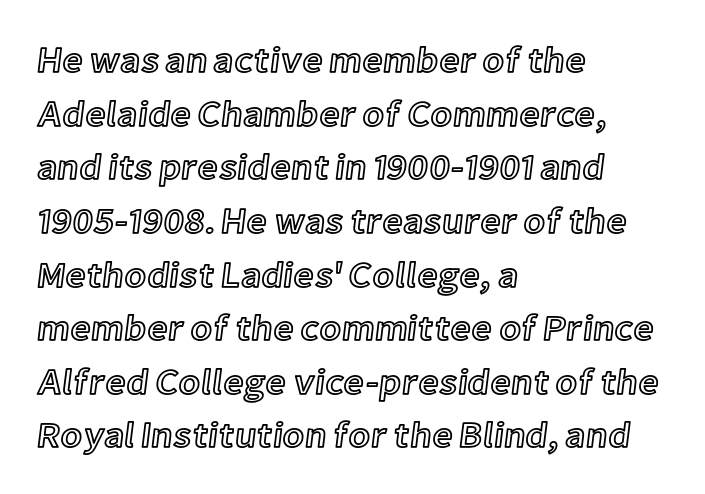
Q: Is the text italic (slanted)? A: Yes.
Q: Is the text underlined? A: No.
Q: How is the paragraph aligned? A: Left-aligned.
Q: Is the spacing between letters normal or unusually wide? A: Normal.
Q: Is the spacing between lines tight, normal or loose? A: Normal.
Q: Width (condensed, normal, or wide)? A: Normal.
Q: x-height? A: Medium.
Q: Monospaced? A: No.
